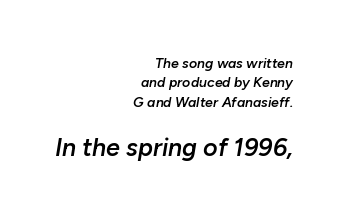
Size hierarchy here favors the trailing block over the leading one. The tracking reads as untouched default to a designer's eye. This sample uses an oblique cut, with every glyph tilted off the vertical. Lines of text with bare space underneath. Layout note: lines flush right.
